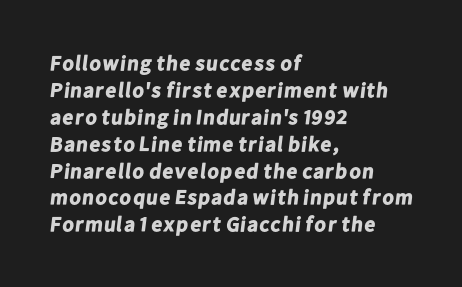
The image shows 21 px bold type; set left-aligned, normal line spacing (1.28x), normal letter spacing, not underlined.
